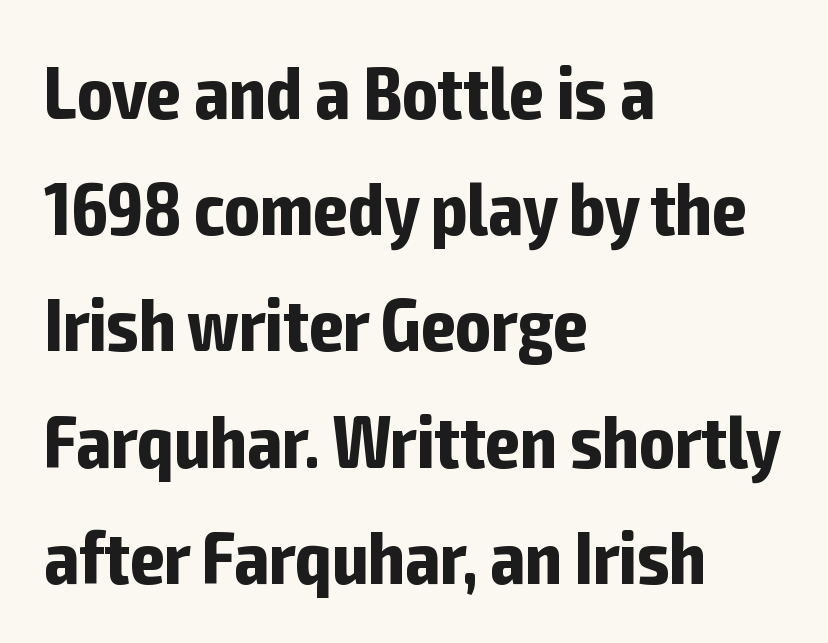
Q: Is the text bold? A: Yes.
Q: Is the text italic (slanted)? A: No, it is upright.
Q: Is the typeface a serif or a sans-serif typeface? A: Sans-serif.
Q: Is the text underlined? A: No.
Q: How is the paragraph aligned? A: Left-aligned.
Q: Is the spacing between letters normal or unusually wide? A: Normal.
Q: Is the spacing between lines tight, normal or loose? A: Normal.
Q: Width (condensed, normal, or wide)? A: Condensed.
Q: Stroke contrast? A: Low.
Q: x-height? A: Medium.
Q: Monospaced? A: No.
